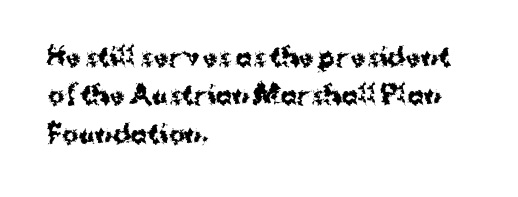
{"italic": "no", "bold": "yes", "underline": "no", "align": "left", "line_spacing": "normal", "line_spacing_ratio": 1.54, "letter_spacing": "normal", "letter_spacing_em": 0.0, "glyph_px": 25}
